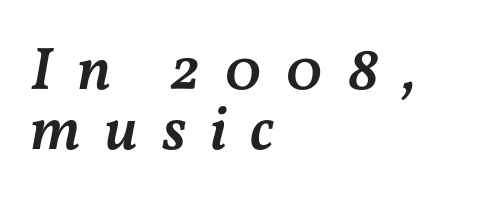
The image shows 61 px semibold type, italic (leaning right); set left-aligned, tight line spacing (0.98x), unusually wide letter spacing (+0.39 em), not underlined; medium stroke contrast and a medium x-height.
